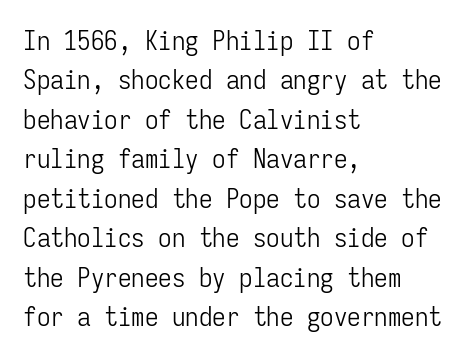
Q: Is the text bold? A: No.
Q: Is the text italic (slanted)? A: No, it is upright.
Q: Is the text underlined? A: No.
Q: How is the paragraph aligned? A: Left-aligned.
Q: Is the spacing between letters normal or unusually wide? A: Normal.
Q: Is the spacing between lines tight, normal or loose? A: Normal.
